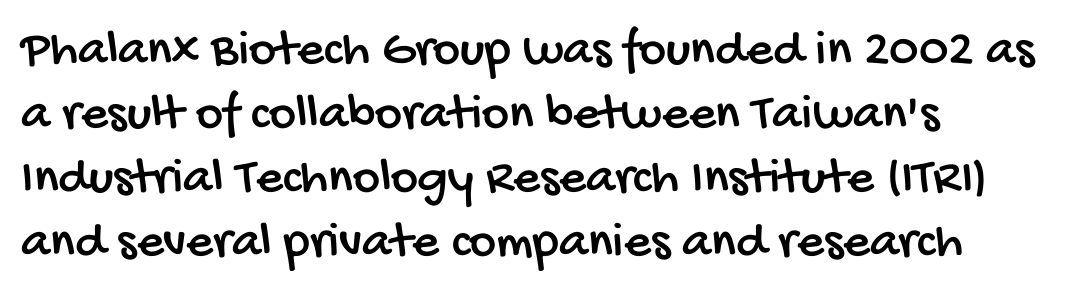
Q: Is the typeface a serif or a sans-serif typeface? A: Sans-serif.
Q: Is the text underlined? A: No.
Q: How is the paragraph aligned? A: Left-aligned.
Q: Is the spacing between letters normal or unusually wide? A: Normal.
Q: Width (condensed, normal, or wide)? A: Condensed.
Q: Stroke contrast? A: Low.
Q: x-height? A: Large.
Q: Monospaced? A: No.
